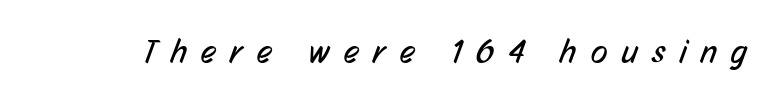
{"serif": "no", "bold": "no", "weight": "regular", "width": "condensed", "stroke_contrast": "low", "x_height": "medium", "monospaced": "no", "underline": "no", "letter_spacing": "wide", "letter_spacing_em": 0.43, "glyph_px": 34}
